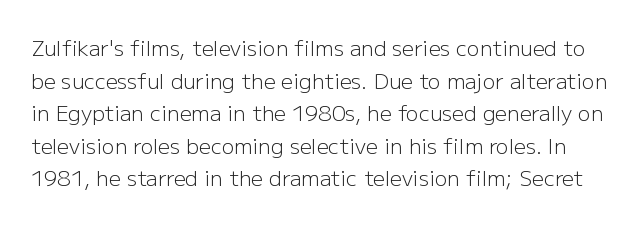
A light-to-regular cut is what we see here. Words appear dense and cohesive because spacing is normal. The lettering stays uniformly vertical, giving the passage a roman look. Plain, unruled lines of type. Quick note: interline space is typical.
